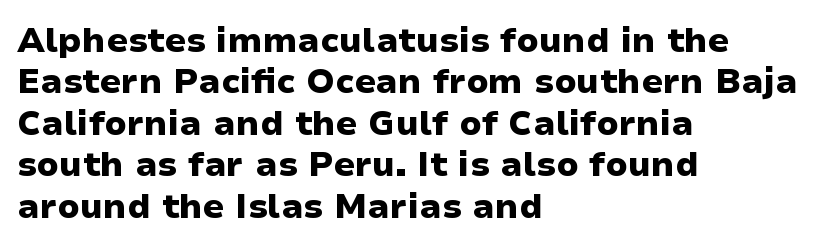
Serif or sans? Sans — the stroke terminals are bare. Does the lettering tilt? It doesn't — this is upright. The text block is weighted toward the left margin, trailing off unevenly rightward. The tracking reads as untouched default to a designer's eye.
